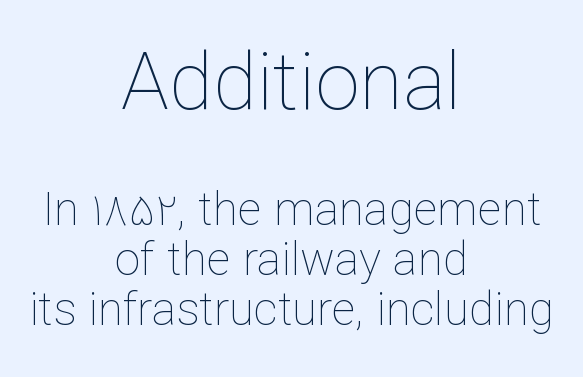
Q: Is the text bold? A: No.
Q: Is the text italic (slanted)? A: No, it is upright.
Q: Is the text underlined? A: No.
Q: How is the paragraph aligned? A: Centered.
Q: Is the spacing between letters normal or unusually wide? A: Normal.
Q: Is the spacing between lines tight, normal or loose? A: Tight.
Q: Which block of text is set in a larger size, the first (top) or the second (bottom)? A: The first (top) one.
Q: Width (condensed, normal, or wide)? A: Normal.
Q: Stroke contrast? A: Low.
Q: x-height? A: Medium.
Q: Monospaced? A: No.
